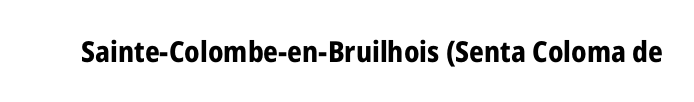
{"serif": "no", "italic": "no", "bold": "yes", "weight": "bold", "width": "condensed", "stroke_contrast": "low", "x_height": "medium", "monospaced": "no", "underline": "no", "letter_spacing": "normal", "letter_spacing_em": 0.0, "glyph_px": 29}
